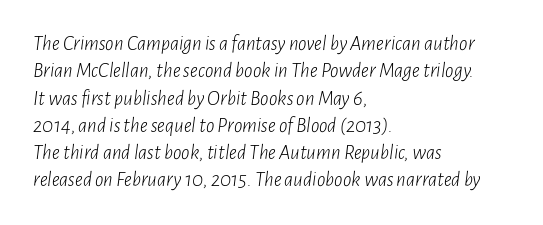
{"italic": "yes", "lean": "right", "slant_degrees": 7, "bold": "no", "underline": "no", "align": "left", "line_spacing": "normal", "line_spacing_ratio": 1.3, "letter_spacing": "normal", "letter_spacing_em": 0.0, "glyph_px": 21}
